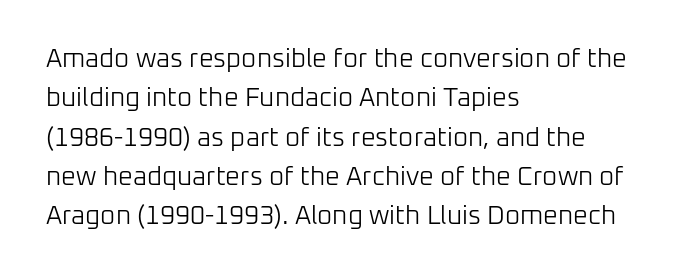
The image shows 26 px text type, upright; set left-aligned, normal line spacing (1.51x), normal letter spacing, not underlined.
